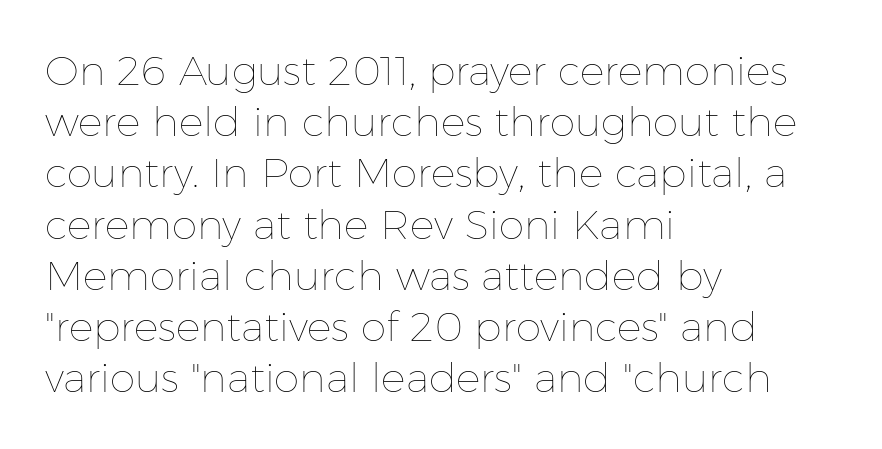
Q: Is the text bold? A: No.
Q: Is the text italic (slanted)? A: No, it is upright.
Q: Is the text underlined? A: No.
Q: How is the paragraph aligned? A: Left-aligned.
Q: Is the spacing between letters normal or unusually wide? A: Normal.
Q: Is the spacing between lines tight, normal or loose? A: Normal.
Q: Width (condensed, normal, or wide)? A: Normal.
Q: Stroke contrast? A: Low.
Q: x-height? A: Medium.
Q: Monospaced? A: No.
